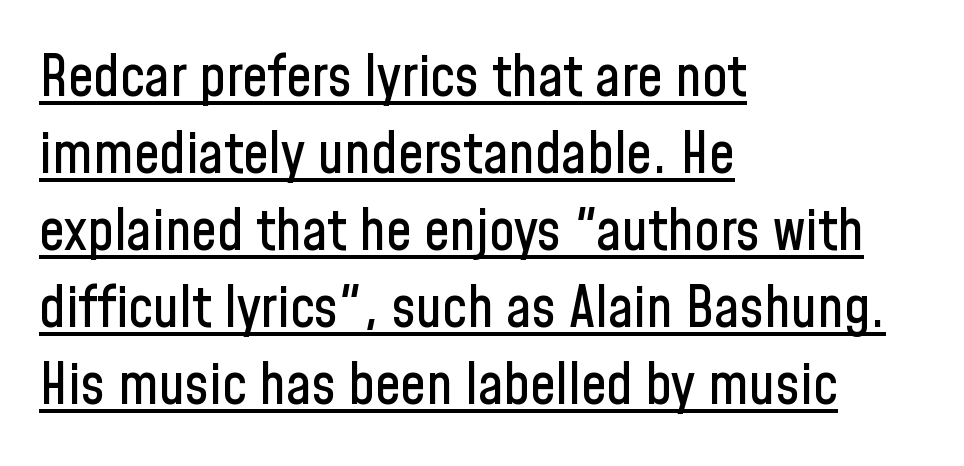
These lines stack with their left ends in a neat column. The axis of the letterforms is exactly vertical. The vertical gap from one line to the next is medium. To sum up the face: it is a sans, with no serifs. The line texture is even and compact thanks to regular tracking.
